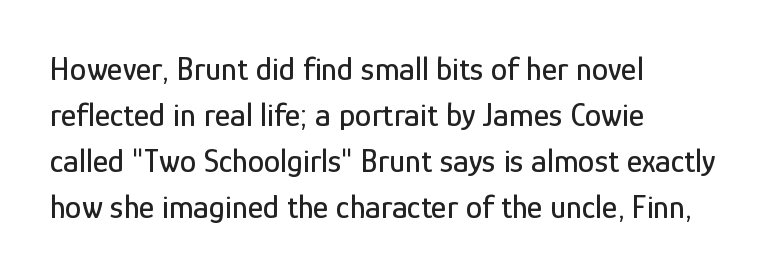
Q: Is the text italic (slanted)? A: No, it is upright.
Q: Is the typeface a serif or a sans-serif typeface? A: Sans-serif.
Q: Is the text underlined? A: No.
Q: How is the paragraph aligned? A: Left-aligned.
Q: Is the spacing between letters normal or unusually wide? A: Normal.
Q: Is the spacing between lines tight, normal or loose? A: Normal.
Q: Width (condensed, normal, or wide)? A: Condensed.
Q: Stroke contrast? A: Low.
Q: x-height? A: Medium.
Q: Monospaced? A: No.
